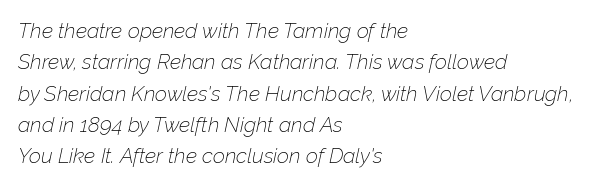
The text carries the slant typical of an italic or oblique font. The rendering uses a moderate line-height, typical for paragraphs. Compared with a typical body face, this is equally light or lighter still. The passage shown is not underscored anywhere. This rendering leaves character spacing at its baseline value. The rag falls on the right side of this text block.
